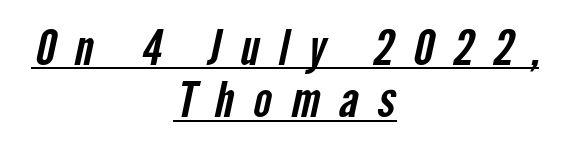
Centered paragraph, ragged on both sides. Nope, no serifs anywhere on these letters. Quick note: interline space is minimal. The typesetter has applied underlining to the passage shown. The type is letterspaced generously, with wide tracking. Spacing verdict: proportional, widths tailored to each character.
